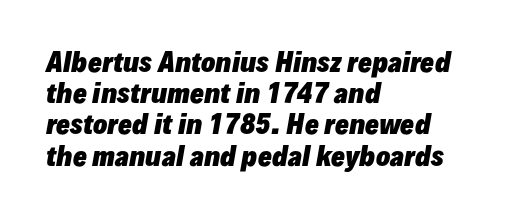
Q: Is the text bold? A: Yes.
Q: Is the text italic (slanted)? A: Yes, it leans right by about 10 degrees.
Q: Is the text underlined? A: No.
Q: How is the paragraph aligned? A: Left-aligned.
Q: Is the spacing between letters normal or unusually wide? A: Normal.
